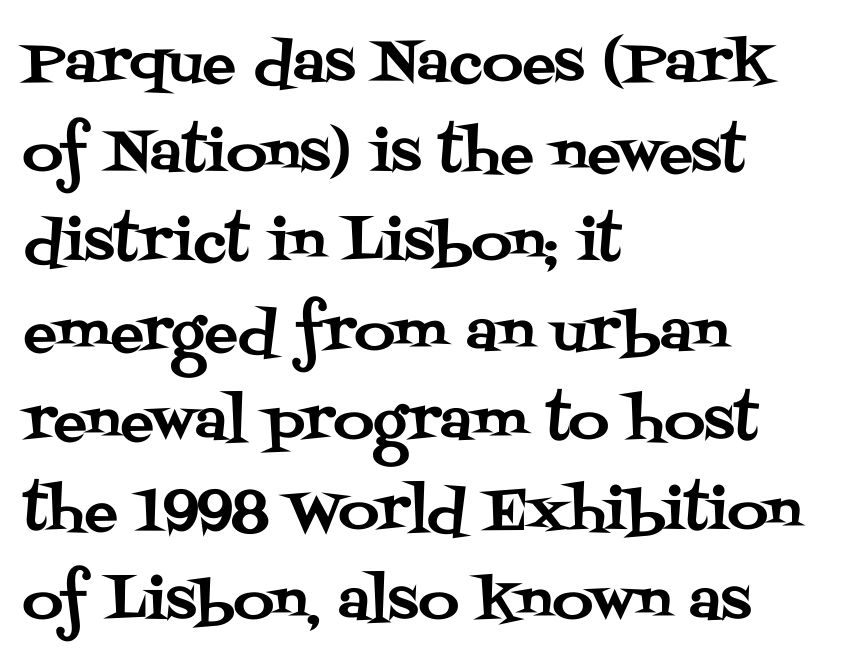
Caption: standard tracking, unaltered. Quick note: underline off. Leading matches the norm, producing a regular column. No italicization has been applied; the sample stays upright. Leftover space on each line is placed entirely after the last word.
